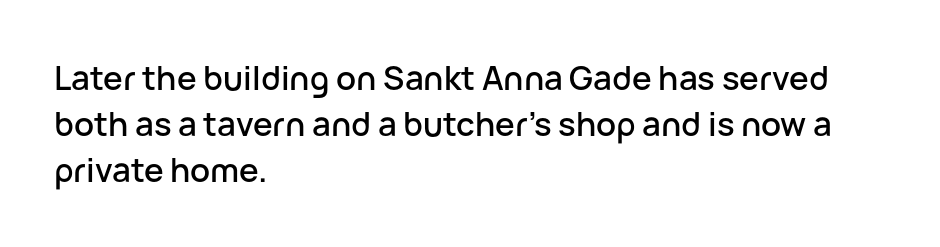
No extra tracking has been applied to these lines. Each letter keeps its own natural width here, so spacing adapts to shape. It's the straight-up-and-down kind of type. Each new line begins a customary step beneath the previous one. Has an underline been added? It has not. Is the block centered? No — it sits flush against the left margin.
